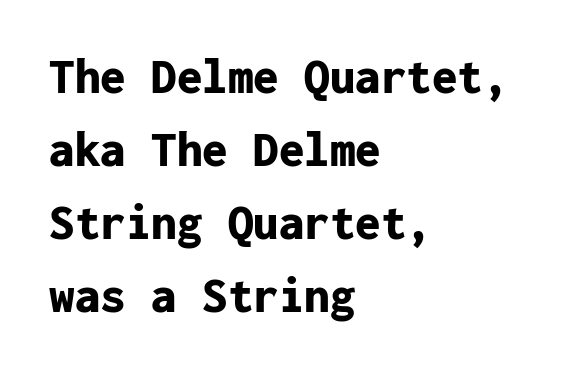
{"serif": "no", "italic": "no", "bold": "yes", "weight": "bold", "width": "normal", "stroke_contrast": "low", "x_height": "medium", "monospaced": "yes", "underline": "no", "align": "left", "line_spacing": "normal", "line_spacing_ratio": 1.43, "letter_spacing": "normal", "letter_spacing_em": 0.0, "glyph_px": 51}
